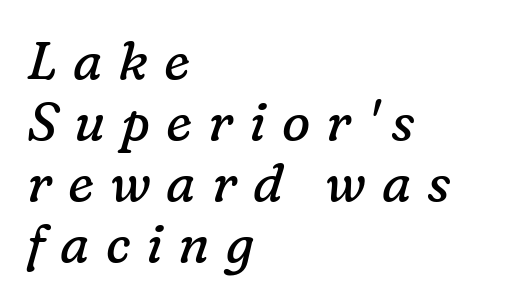
Q: Is the text bold? A: No.
Q: Is the text italic (slanted)? A: Yes, it leans right by about 16 degrees.
Q: Is the typeface a serif or a sans-serif typeface? A: Serif.
Q: Is the text underlined? A: No.
Q: How is the paragraph aligned? A: Left-aligned.
Q: Is the spacing between letters normal or unusually wide? A: Unusually wide.
Q: Is the spacing between lines tight, normal or loose? A: Tight.
Q: Width (condensed, normal, or wide)? A: Normal.
Q: Stroke contrast? A: Low.
Q: x-height? A: Medium.
Q: Monospaced? A: No.
